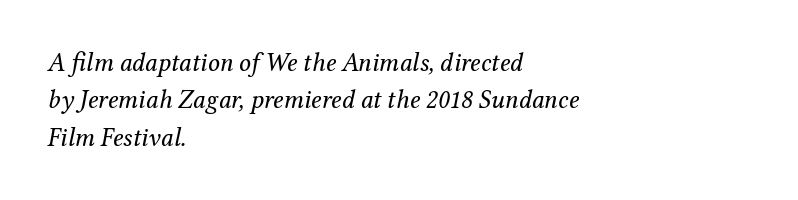
Regular leading. The passage is arranged the way most books set body copy — flush left. The passage shown leans; its letterforms are oblique. On a weight scale, this lands at 450 or below. Honestly, there is no underline to notice here at all.
